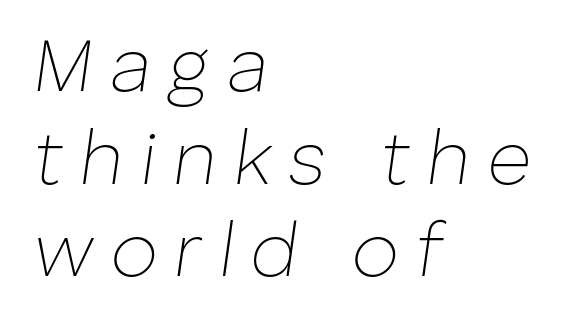
Layout note: lines flush left. Stems here are at most as thick as an everyday book face. The rendering inserts visible extra space after every character. Honestly, there is no underline to notice here at all.
